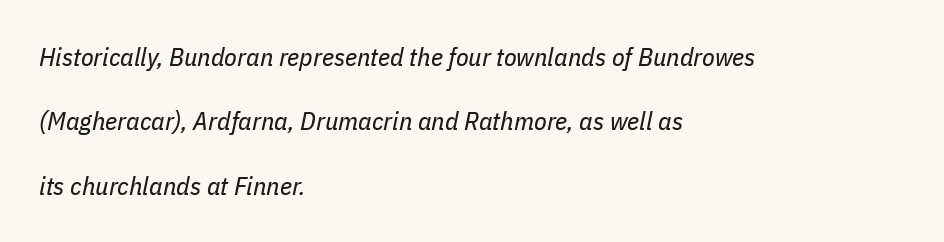
Emphasis-style slanted type is in use. The passage shown has conventional tracking throughout. How would I describe the line gaps? Wide and relaxed. Horizontal alignment here is leftward, the default for most running prose.
